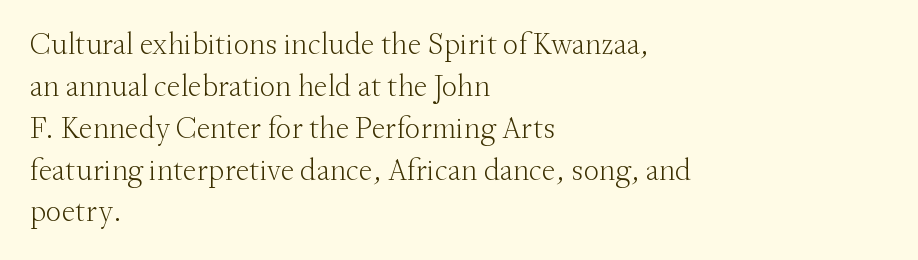
Q: Is the text bold? A: No.
Q: Is the text italic (slanted)? A: No, it is upright.
Q: Is the typeface a serif or a sans-serif typeface? A: Serif.
Q: Is the text underlined? A: No.
Q: How is the paragraph aligned? A: Left-aligned.
Q: Is the spacing between letters normal or unusually wide? A: Normal.
Q: Is the spacing between lines tight, normal or loose? A: Normal.
Q: Width (condensed, normal, or wide)? A: Normal.
Q: Stroke contrast? A: Medium.
Q: x-height? A: Small.
Q: Monospaced? A: No.
